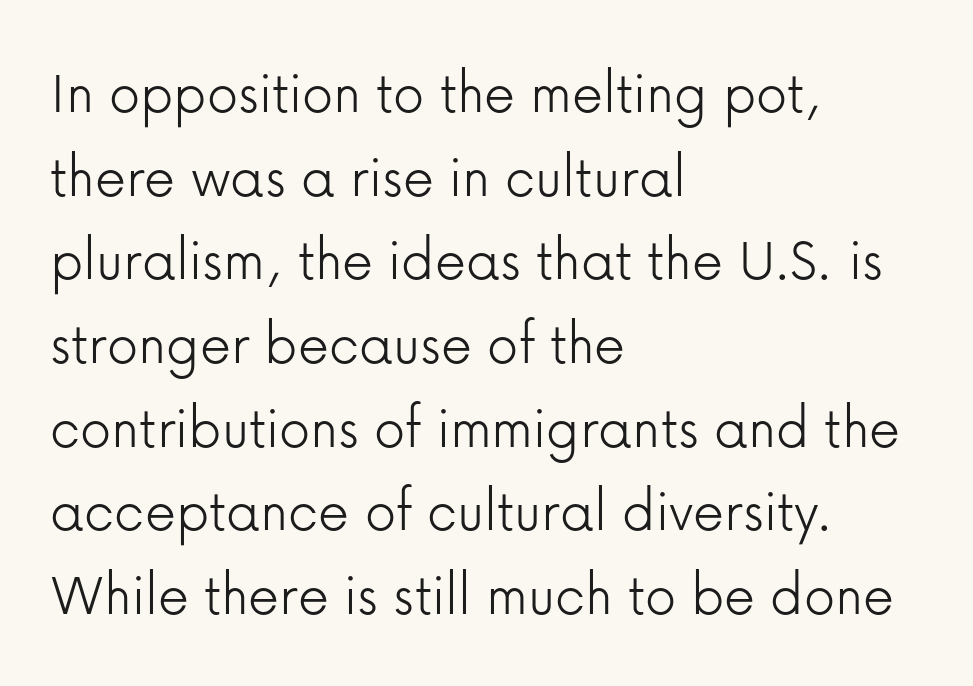
The image shows 62 px light sans-serif type, upright; set left-aligned, normal line spacing (1.35x), normal letter spacing, not underlined; low stroke contrast and a medium x-height.
